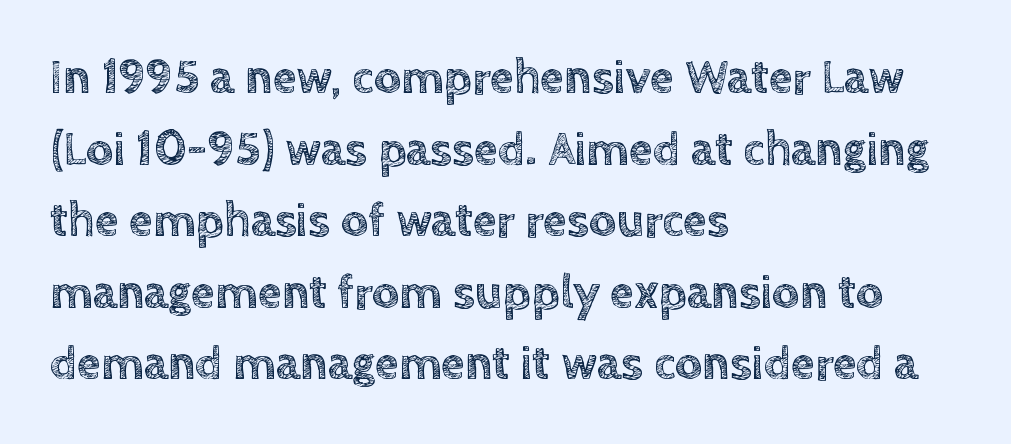
These lines sit exactly where default settings would place them. Is there any slant? The stems are plumb. The gaps between neighbouring characters are ordinary and unremarkable. The passage shown is typed in a proportional face where columns would drift.
